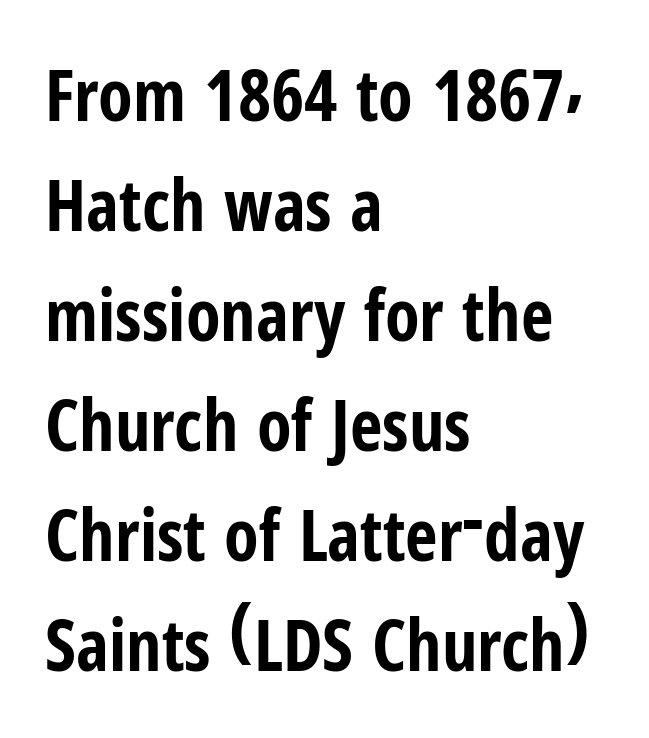
The image shows 71 px bold, condensed sans-serif type, upright; set left-aligned, normal line spacing (1.55x), normal letter spacing, not underlined; low stroke contrast and a medium x-height.
